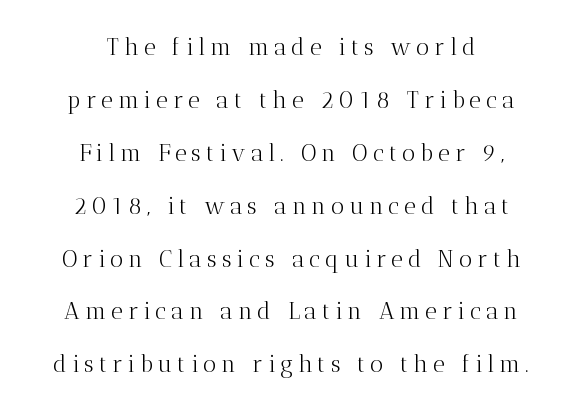
Italic? Not at all — the glyphs are vertical. The tracking reads as deliberately expanded to a designer's eye. This block would shrink considerably if given ordinary leading; it's expanded now. The glyphs are unaccompanied by any horizontal stroke below them. Stem width sits at or under what a default text font uses. These lines are centered, leaving both edges ragged.
